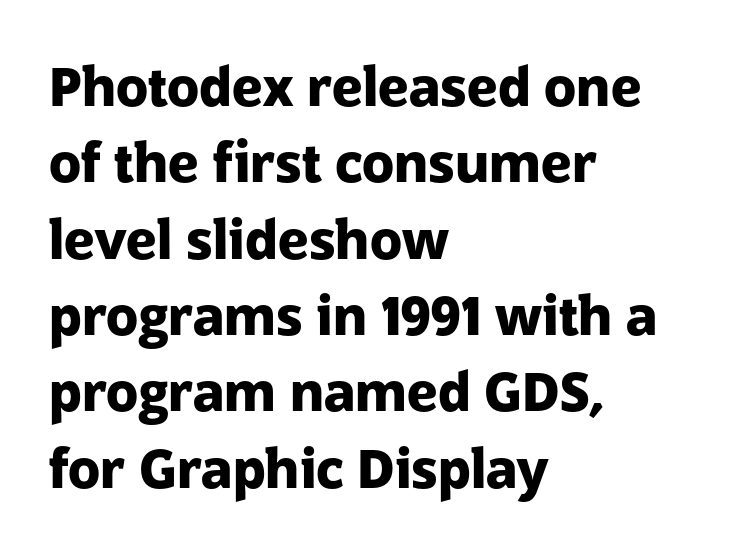
Q: Is the text bold? A: Yes.
Q: Is the text italic (slanted)? A: No, it is upright.
Q: Is the typeface a serif or a sans-serif typeface? A: Sans-serif.
Q: Is the text underlined? A: No.
Q: How is the paragraph aligned? A: Left-aligned.
Q: Is the spacing between letters normal or unusually wide? A: Normal.
Q: Is the spacing between lines tight, normal or loose? A: Normal.
Q: Width (condensed, normal, or wide)? A: Normal.
Q: Stroke contrast? A: Low.
Q: x-height? A: Medium.
Q: Monospaced? A: No.
